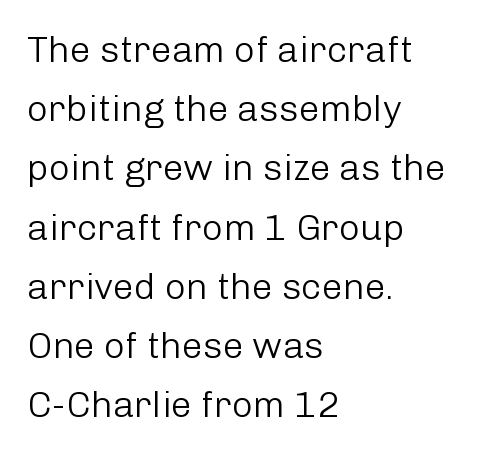
{"serif": "no", "italic": "no", "bold": "no", "weight": "light", "width": "normal", "stroke_contrast": "low", "x_height": "medium", "monospaced": "no", "underline": "no", "align": "left", "line_spacing": "normal", "line_spacing_ratio": 1.6, "letter_spacing": "normal", "letter_spacing_em": 0.0, "glyph_px": 37}
